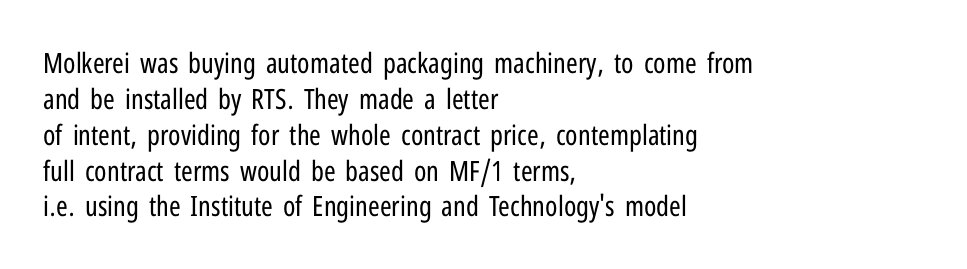
Q: Is the text bold? A: No.
Q: Is the text italic (slanted)? A: No, it is upright.
Q: Is the typeface a serif or a sans-serif typeface? A: Sans-serif.
Q: Is the text underlined? A: No.
Q: How is the paragraph aligned? A: Left-aligned.
Q: Is the spacing between letters normal or unusually wide? A: Normal.
Q: Is the spacing between lines tight, normal or loose? A: Normal.
Q: Width (condensed, normal, or wide)? A: Condensed.
Q: Stroke contrast? A: Low.
Q: x-height? A: Medium.
Q: Monospaced? A: No.
